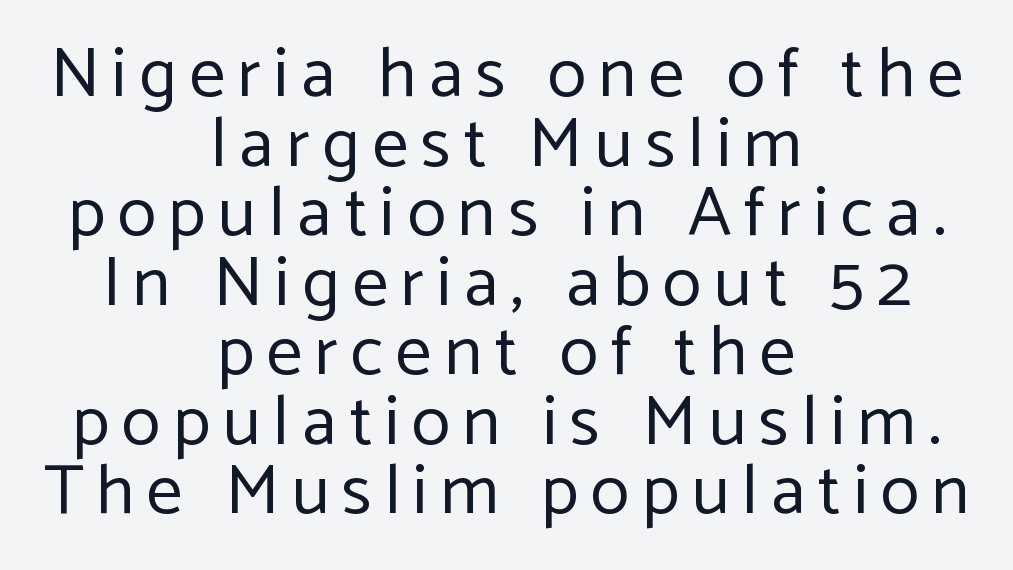
Quick note: not italic, upright. Is this a fixed-width face? No — the glyphs have proportional, varying widths. Regarding serifs, this sample does without them. This rendering uses center alignment, leaving both contours irregular but symmetric. The designer dialed line spacing down below the default. No word sits above an underline.
